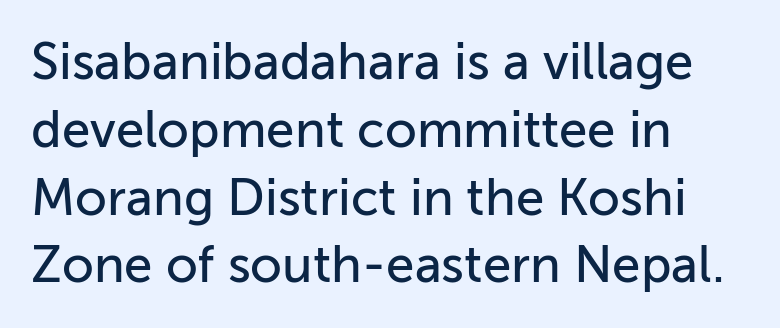
The image shows 51 px sans-serif type, upright; set left-aligned, normal line spacing (1.33x), normal letter spacing, not underlined; low stroke contrast and a medium x-height.
